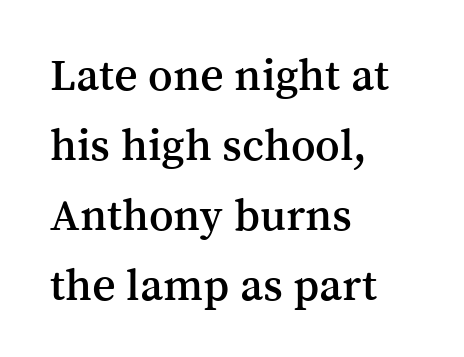
{"serif": "yes", "italic": "no", "width": "normal", "stroke_contrast": "medium", "x_height": "medium", "monospaced": "no", "underline": "no", "align": "left", "line_spacing": "normal", "line_spacing_ratio": 1.52, "letter_spacing": "normal", "letter_spacing_em": 0.0, "glyph_px": 46}
